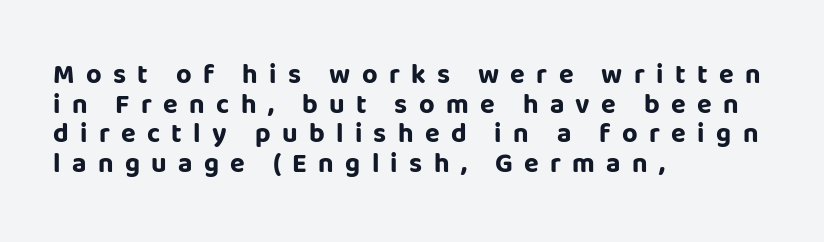
Q: Is the text bold? A: Yes.
Q: Is the text italic (slanted)? A: No, it is upright.
Q: Is the text underlined? A: No.
Q: How is the paragraph aligned? A: Left-aligned.
Q: Is the spacing between letters normal or unusually wide? A: Unusually wide.
Q: Is the spacing between lines tight, normal or loose? A: Tight.
